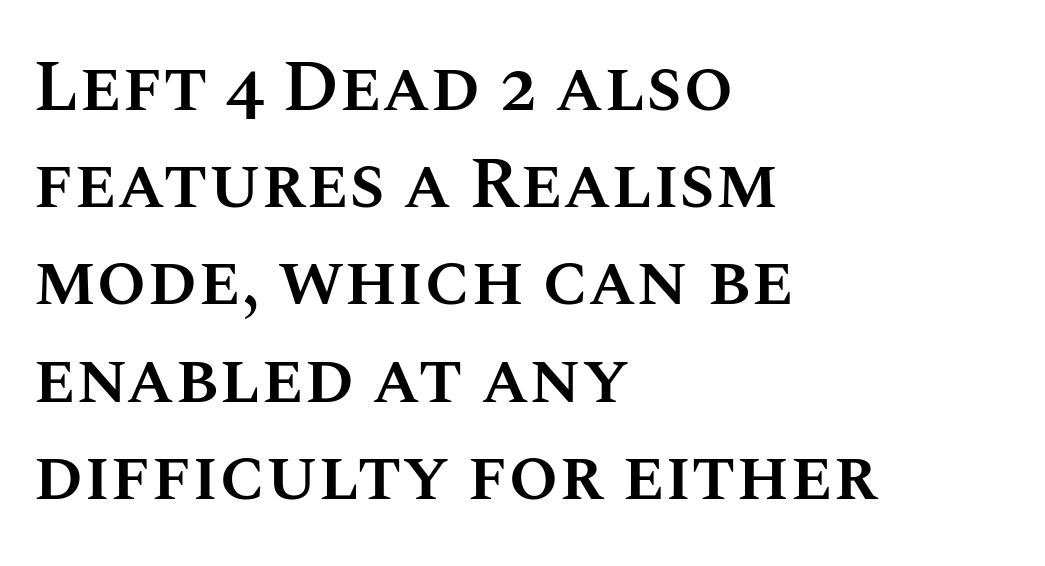
Q: Is the text bold? A: Semi-bold.
Q: Is the text italic (slanted)? A: No, it is upright.
Q: Is the text underlined? A: No.
Q: How is the paragraph aligned? A: Left-aligned.
Q: Is the spacing between letters normal or unusually wide? A: Normal.
Q: Is the spacing between lines tight, normal or loose? A: Normal.
Q: Width (condensed, normal, or wide)? A: Normal.
Q: Stroke contrast? A: Medium.
Q: x-height? A: Large.
Q: Monospaced? A: No.
